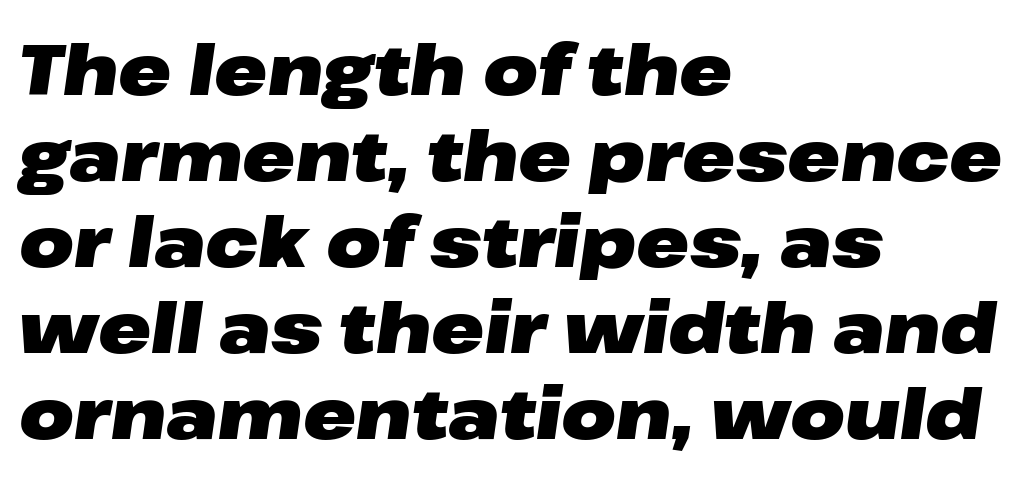
Each letter keeps its own natural width here, so spacing adapts to shape. Rule under the text: the space is simply empty. Heavy-handed strokes throughout: this text is bold. Observe the lean: these are italic letterforms.
